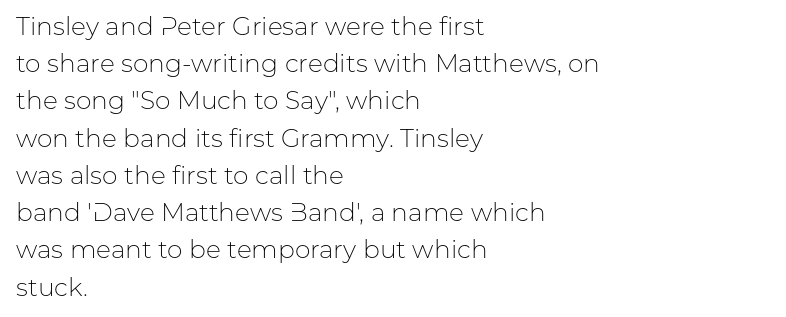
Each new line begins a customary step beneath the previous one. In CSS terms this would be text-align: left. Every character sits straight up, as roman type does. Inter-character spacing is left at the font's built-in metrics.
